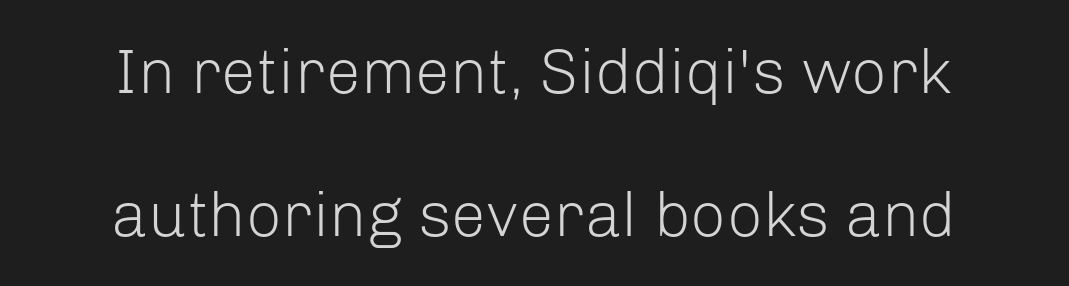
The image shows 63 px light sans-serif type, upright; set centered, loose line spacing (2.27x), normal letter spacing, not underlined; low stroke contrast and a medium x-height.
